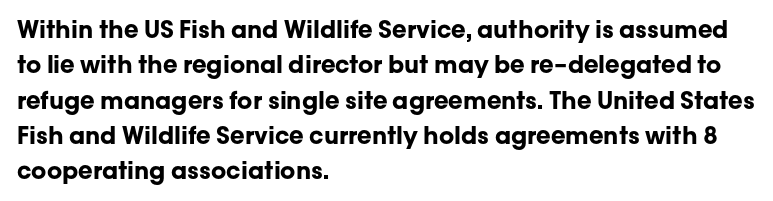
{"italic": "no", "bold": "yes", "underline": "no", "align": "left", "line_spacing": "normal", "line_spacing_ratio": 1.47, "letter_spacing": "normal", "letter_spacing_em": 0.0, "glyph_px": 24}
